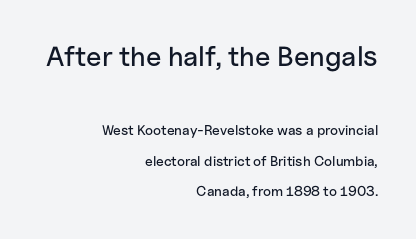
The image shows 28 px sans-serif type, upright; set right-aligned, loose line spacing (2.18x), normal letter spacing, not underlined; the first (top) block is 2.0x larger; low stroke contrast and a medium x-height.
